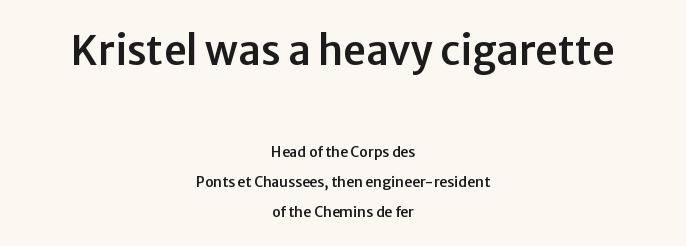
Q: Is the text italic (slanted)? A: No, it is upright.
Q: Is the typeface a serif or a sans-serif typeface? A: Sans-serif.
Q: Is the text underlined? A: No.
Q: How is the paragraph aligned? A: Centered.
Q: Is the spacing between letters normal or unusually wide? A: Normal.
Q: Is the spacing between lines tight, normal or loose? A: Loose.
Q: Which block of text is set in a larger size, the first (top) or the second (bottom)? A: The first (top) one.
Q: Width (condensed, normal, or wide)? A: Normal.
Q: Stroke contrast? A: Low.
Q: x-height? A: Medium.
Q: Monospaced? A: No.
